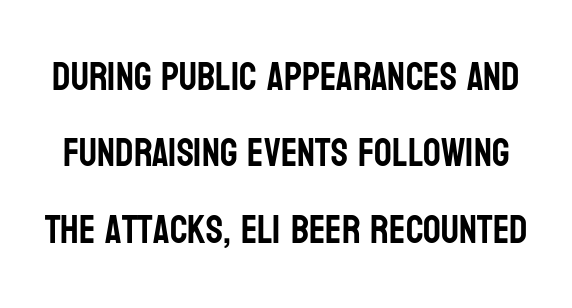
Q: Is the text italic (slanted)? A: No, it is upright.
Q: Is the typeface a serif or a sans-serif typeface? A: Sans-serif.
Q: Is the text underlined? A: No.
Q: Is the spacing between letters normal or unusually wide? A: Normal.
Q: Is the spacing between lines tight, normal or loose? A: Loose.
Q: Width (condensed, normal, or wide)? A: Condensed.
Q: Stroke contrast? A: Low.
Q: x-height? A: Large.
Q: Monospaced? A: No.
